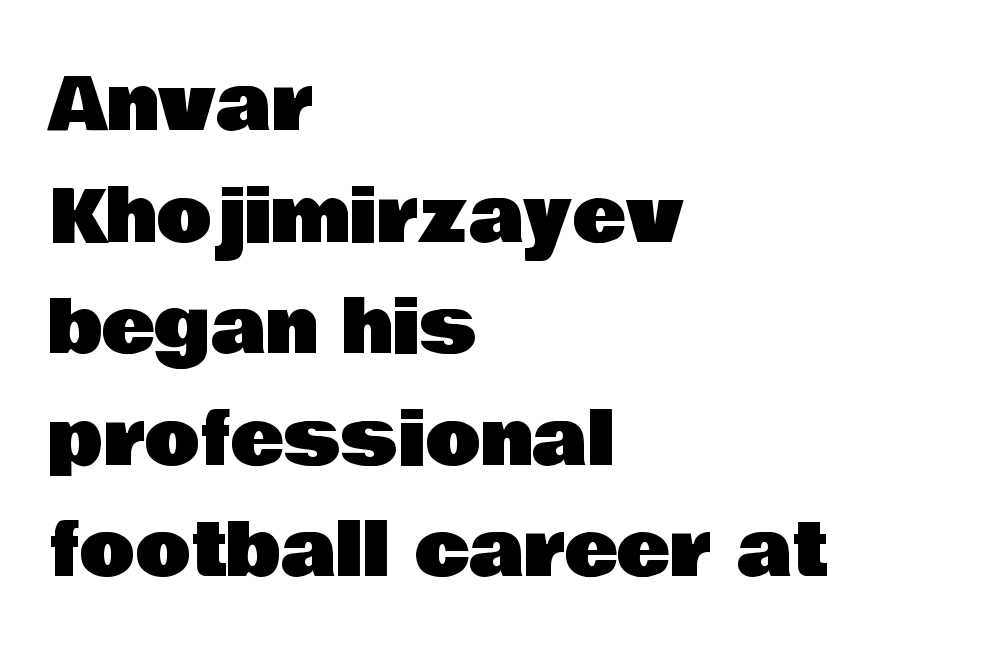
The image shows 72 px sans-serif type, upright; set left-aligned, normal line spacing (1.55x), normal letter spacing, not underlined; low stroke contrast and a large x-height.
